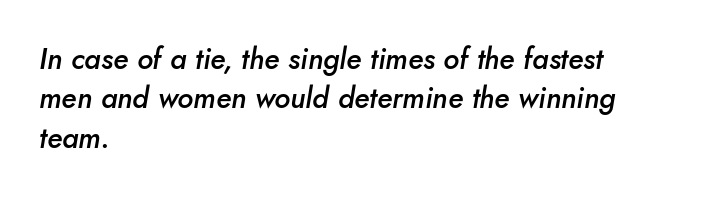
The image shows 29 px semibold type, italic (leaning right); set left-aligned, normal line spacing (1.36x), normal letter spacing, not underlined; low stroke contrast and a small x-height.
